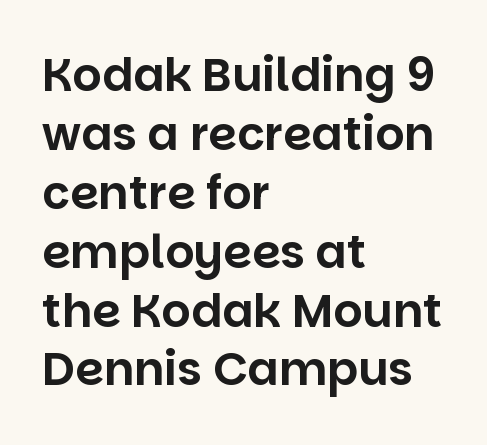
The image shows 46 px sans-serif type, upright; set left-aligned, normal line spacing (1.28x), normal letter spacing, not underlined; low stroke contrast and a large x-height.
